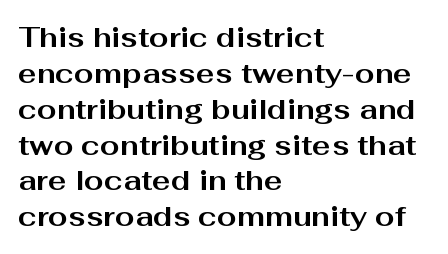
The image shows 28 px bold, wide sans-serif type, upright; set left-aligned, normal line spacing (1.28x), normal letter spacing, not underlined; medium stroke contrast and a medium x-height.
